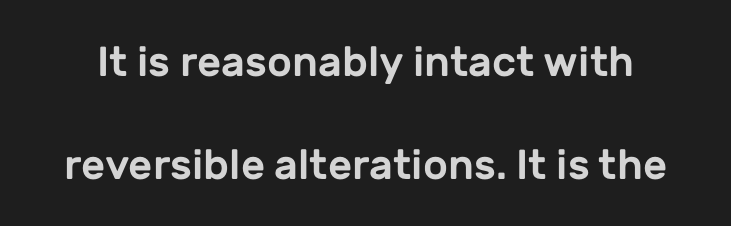
{"serif": "no", "italic": "no", "width": "normal", "stroke_contrast": "low", "x_height": "medium", "monospaced": "no", "underline": "no", "line_spacing": "loose", "line_spacing_ratio": 2.45, "letter_spacing": "normal", "letter_spacing_em": 0.0, "glyph_px": 42}
